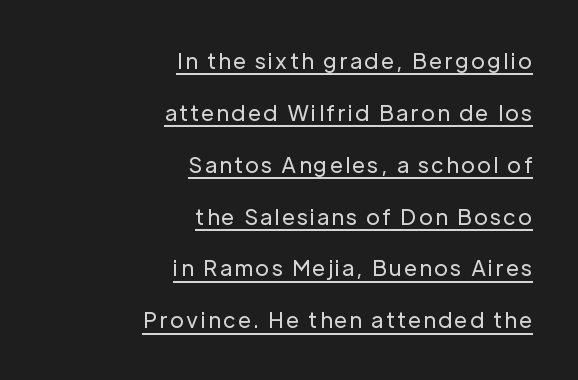
These lines are set flush right with a ragged left edge. Notice how the stems are strictly vertical — no italics here. Compared with typical paragraphs, the rows here are farther apart. Every word sits above its own underline. The strokes carry an ordinary text weight at most.
